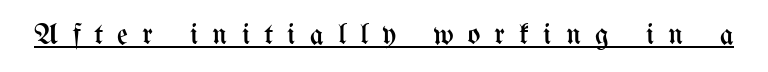
{"italic": "no", "bold": "no", "weight": "regular", "width": "condensed", "stroke_contrast": "medium", "x_height": "medium", "monospaced": "no", "underline": "yes", "letter_spacing": "wide", "letter_spacing_em": 0.47, "glyph_px": 30}
